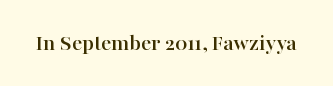
The image shows 24 px text type, upright; set normal letter spacing, not underlined.
